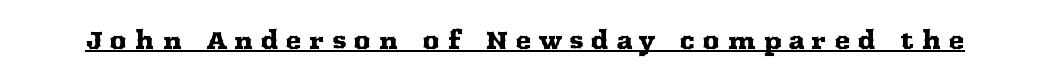
A rule runs beneath these lines of type. Upright lettering throughout. The gaps between neighbouring characters are conspicuously large.
